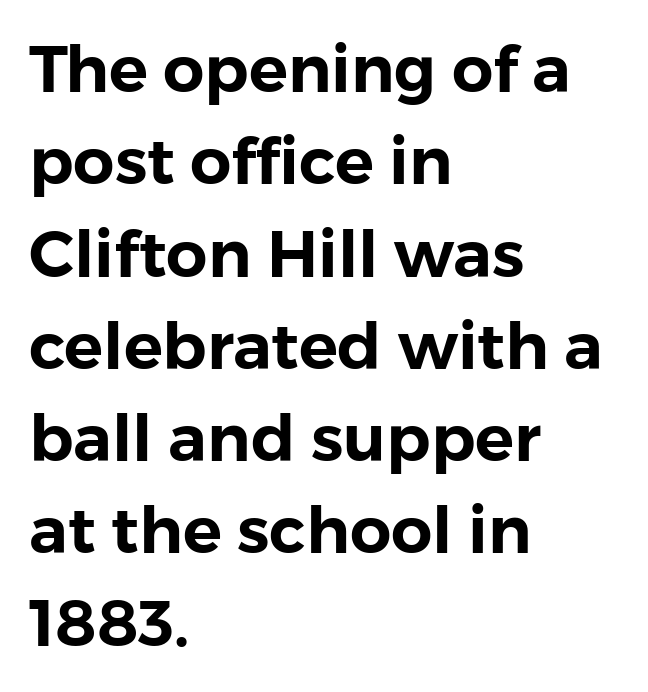
{"serif": "no", "italic": "no", "width": "normal", "stroke_contrast": "low", "x_height": "medium", "monospaced": "no", "underline": "no", "align": "left", "line_spacing": "normal", "line_spacing_ratio": 1.42, "letter_spacing": "normal", "letter_spacing_em": 0.0, "glyph_px": 65}
